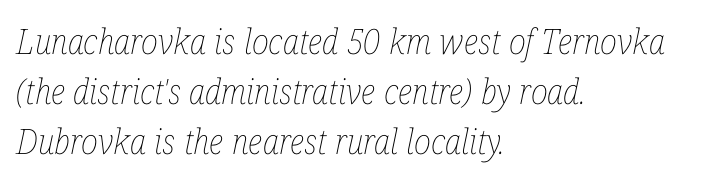
The image shows 35 px thin, condensed type, italic (leaning right); set left-aligned, normal line spacing (1.43x), normal letter spacing, not underlined; low stroke contrast and a medium x-height.
